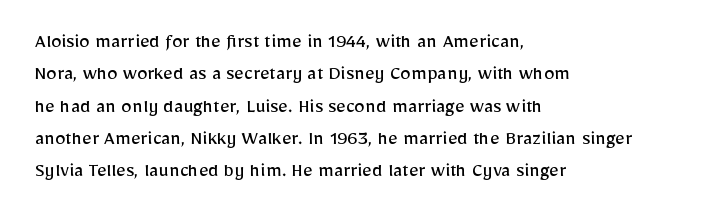
Words float on clear page, feet unadorned. Letters have the restrained weight of plain body copy at most. Horizontal alignment here is leftward, the default for most running prose. Whoever set this chose a conventional vertical rhythm. This sample uses an upright cut, with every glyph sitting square on the baseline.
